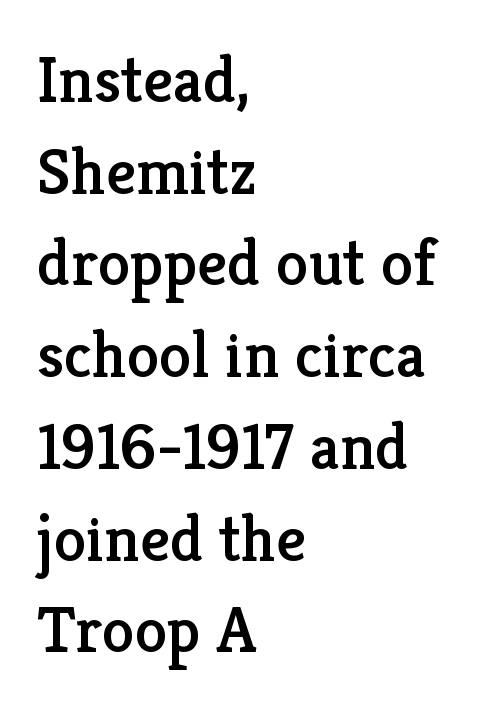
Is there much room between lines? A standard amount, neither cramped nor airy. Designer's note — italics off, roman on. What kind of face is this? One with serifs. Line starts are locked; line ends wander.
